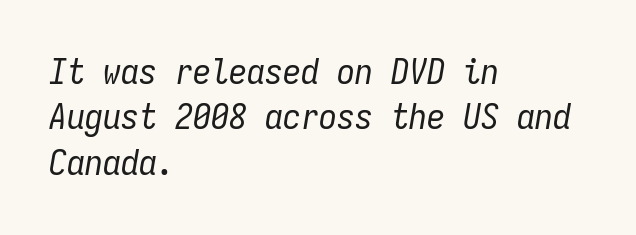
The passage shown has conventional tracking throughout. Visually the block forms a straight wall on the left and a jagged coastline on the right. Fixed-width glyphs throughout — classic coding-font behaviour. In terms of posture, this sample is oblique. Words float on clear page, feet unadorned. Each stroke keeps to a modest, everyday thickness or less.
